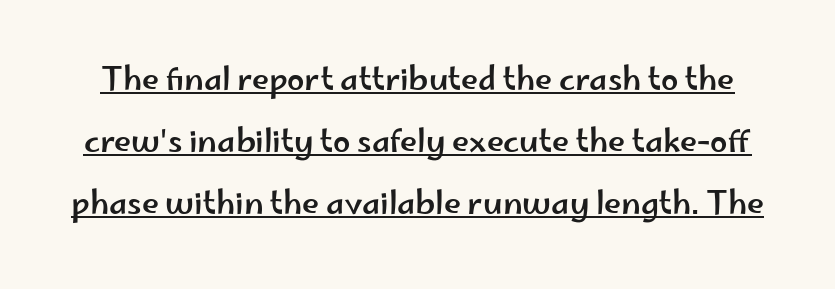
{"serif": "no", "italic": "no", "width": "wide", "stroke_contrast": "low", "x_height": "small", "monospaced": "no", "underline": "yes", "line_spacing": "loose", "line_spacing_ratio": 2.0, "letter_spacing": "normal", "letter_spacing_em": 0.0, "glyph_px": 31}
